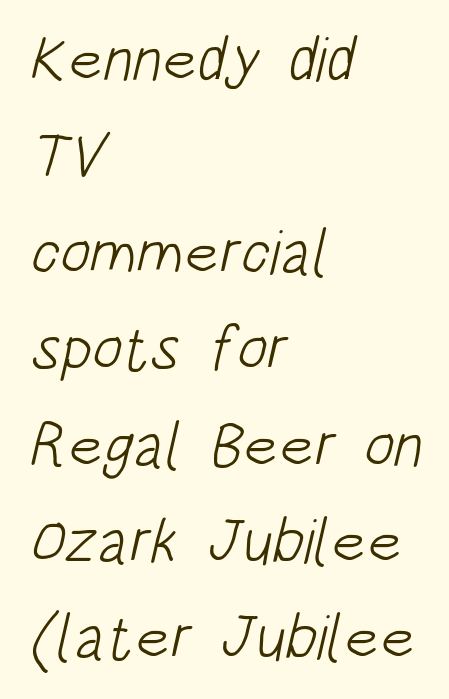
{"serif": "no", "bold": "no", "weight": "light", "width": "condensed", "stroke_contrast": "low", "x_height": "large", "monospaced": "no", "underline": "no", "align": "left", "line_spacing": "normal", "line_spacing_ratio": 1.53, "letter_spacing": "normal", "letter_spacing_em": 0.0, "glyph_px": 63}
